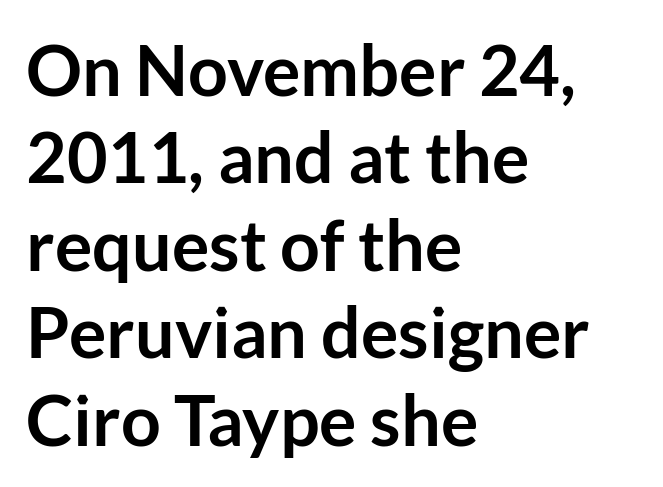
{"serif": "no", "italic": "no", "bold": "yes", "weight": "semibold", "width": "normal", "stroke_contrast": "low", "x_height": "medium", "monospaced": "no", "underline": "no", "align": "left", "line_spacing": "normal", "line_spacing_ratio": 1.25, "letter_spacing": "normal", "letter_spacing_em": 0.0, "glyph_px": 70}
